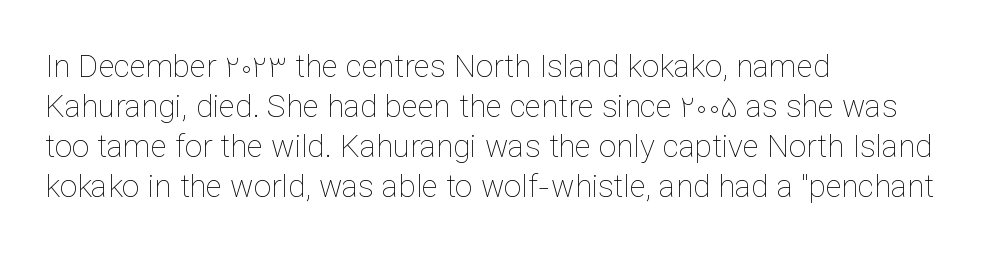
Q: Is the text bold? A: No.
Q: Is the text italic (slanted)? A: No, it is upright.
Q: Is the text underlined? A: No.
Q: How is the paragraph aligned? A: Left-aligned.
Q: Is the spacing between letters normal or unusually wide? A: Normal.
Q: Is the spacing between lines tight, normal or loose? A: Normal.
Q: Width (condensed, normal, or wide)? A: Normal.
Q: Stroke contrast? A: Low.
Q: x-height? A: Medium.
Q: Monospaced? A: No.
